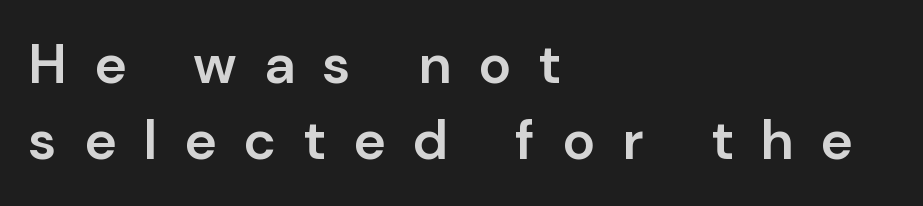
The image shows 55 px semibold sans-serif type, upright; set left-aligned, normal line spacing (1.39x), unusually wide letter spacing (+0.49 em), not underlined; low stroke contrast and a medium x-height.
